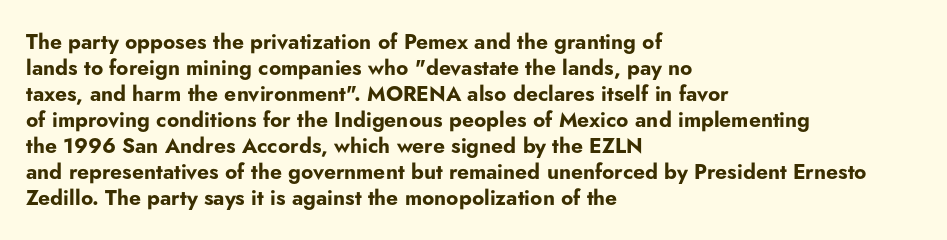
The image shows 21 px bold type, upright; set left-aligned, line spacing 1.24x, normal letter spacing, not underlined.
